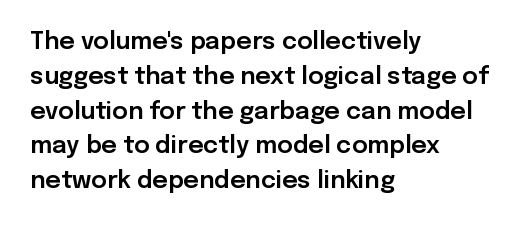
The image shows 24 px text type, upright; set left-aligned, normal line spacing (1.45x), normal letter spacing, not underlined.
